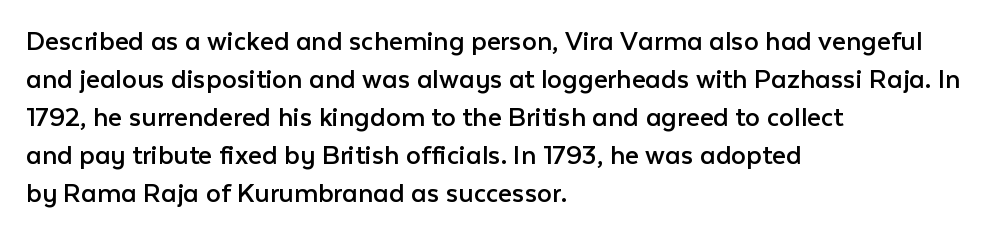
Q: Is the text bold? A: No.
Q: Is the text italic (slanted)? A: No, it is upright.
Q: Is the typeface a serif or a sans-serif typeface? A: Sans-serif.
Q: Is the text underlined? A: No.
Q: How is the paragraph aligned? A: Left-aligned.
Q: Is the spacing between letters normal or unusually wide? A: Normal.
Q: Is the spacing between lines tight, normal or loose? A: Normal.
Q: Width (condensed, normal, or wide)? A: Normal.
Q: Stroke contrast? A: Low.
Q: x-height? A: Medium.
Q: Monospaced? A: No.
